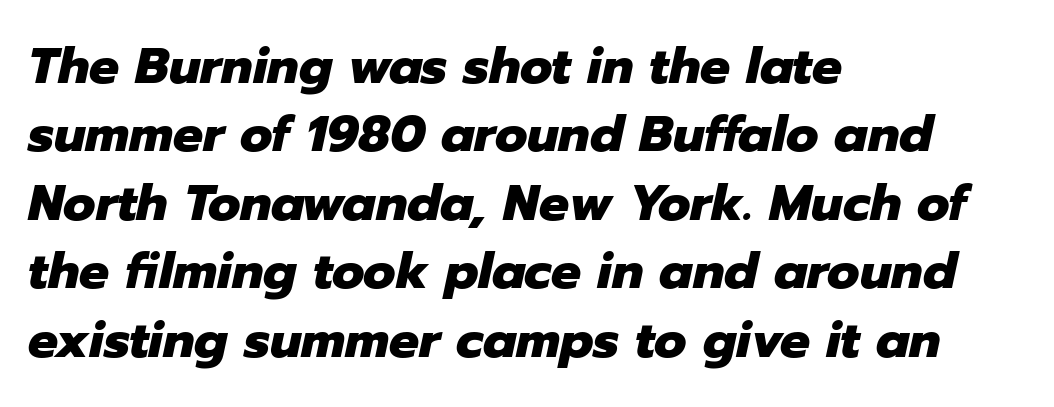
{"italic": "yes", "lean": "right", "slant_degrees": 12, "bold": "yes", "weight": "heavy", "width": "normal", "stroke_contrast": "low", "x_height": "medium", "monospaced": "no", "underline": "no", "align": "left", "line_spacing": "normal", "line_spacing_ratio": 1.37, "letter_spacing": "normal", "letter_spacing_em": 0.0, "glyph_px": 50}
